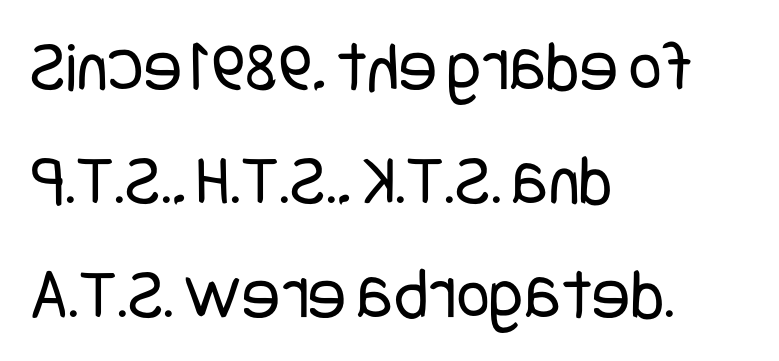
The face used here is a sans, in the tradition of grotesques and geometrics. Compared with a centered layout, this one pins lines to the left instead. Beneath every word, the page is bare. The typography opts for an upright posture over an oblique one. Honestly, the letter spacing is just normal — you wouldn't notice it. Rows of type keep a routine distance in the vertical direction.
